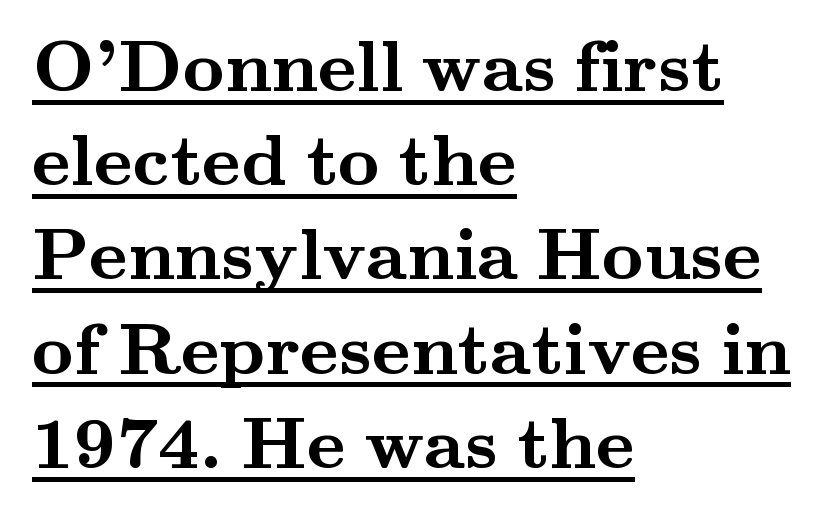
Decoration check: the copy is underlined. Style check: upright. This rendering uses left alignment, leaving the right contour irregular. The passage shown is typeset with a serif family. Set as a true bold cut, around the 700 mark. You could call the tracking neutral — neither tight nor loose.
